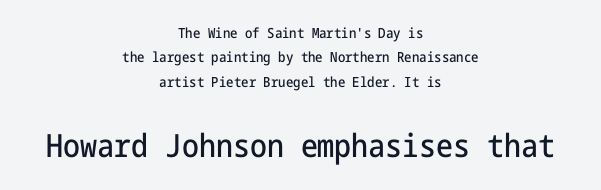
The image shows 32 px condensed sans-serif type, upright; set centered, line spacing 1.74x, normal letter spacing, not underlined; the second (bottom) block is 2.29x larger; low stroke contrast and a medium x-height.
